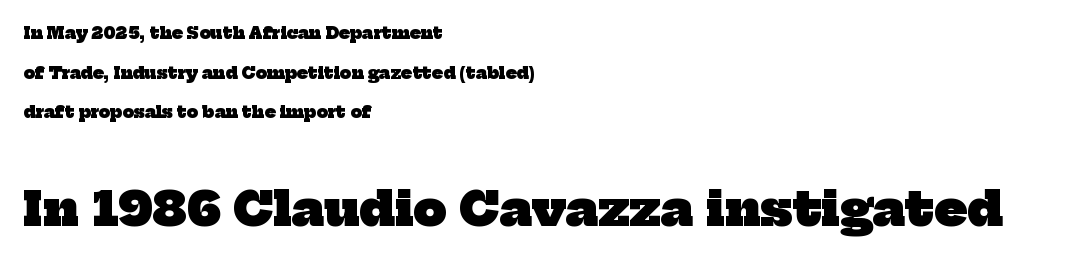
Q: Is the text bold? A: Yes.
Q: Is the typeface a serif or a sans-serif typeface? A: Serif.
Q: Is the text underlined? A: No.
Q: How is the paragraph aligned? A: Left-aligned.
Q: Is the spacing between letters normal or unusually wide? A: Normal.
Q: Is the spacing between lines tight, normal or loose? A: Loose.
Q: Which block of text is set in a larger size, the first (top) or the second (bottom)? A: The second (bottom) one.
Q: Width (condensed, normal, or wide)? A: Normal.
Q: Stroke contrast? A: Low.
Q: x-height? A: Medium.
Q: Monospaced? A: No.
